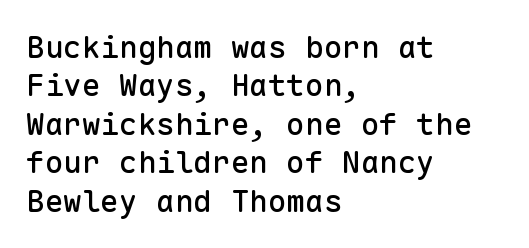
The image shows 31 px sans-serif type, upright, monospaced; set left-aligned, line spacing 1.24x, normal letter spacing, not underlined; low stroke contrast and a medium x-height.
